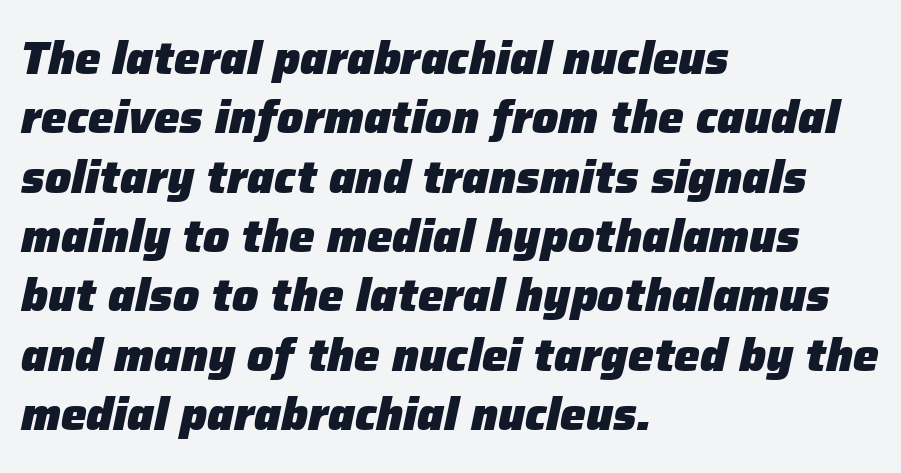
Q: Is the text bold? A: Yes.
Q: Is the text italic (slanted)? A: Yes, it leans right by about 12 degrees.
Q: Is the text underlined? A: No.
Q: How is the paragraph aligned? A: Left-aligned.
Q: Is the spacing between letters normal or unusually wide? A: Normal.
Q: Is the spacing between lines tight, normal or loose? A: Normal.
Q: Width (condensed, normal, or wide)? A: Normal.
Q: Stroke contrast? A: Low.
Q: x-height? A: Medium.
Q: Monospaced? A: No.
